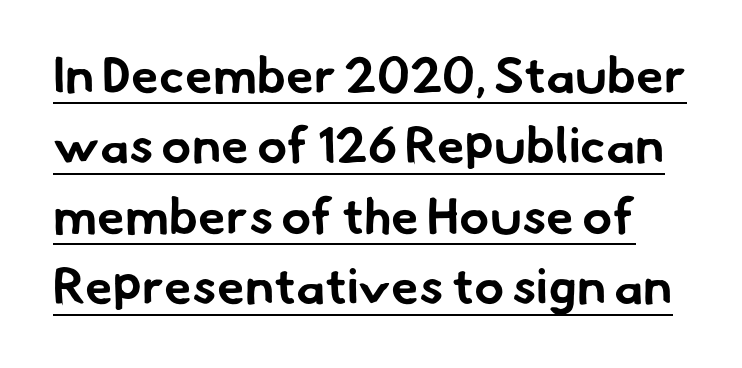
{"serif": "no", "bold": "yes", "weight": "bold", "width": "normal", "stroke_contrast": "low", "x_height": "small", "monospaced": "no", "underline": "yes", "line_spacing": "normal", "line_spacing_ratio": 1.41, "letter_spacing": "normal", "letter_spacing_em": 0.0, "glyph_px": 50}
